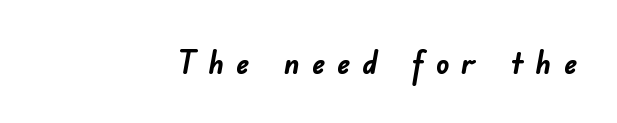
Q: Is the text bold? A: Yes.
Q: Is the typeface a serif or a sans-serif typeface? A: Sans-serif.
Q: Is the text underlined? A: No.
Q: How is the paragraph aligned? A: Right-aligned.
Q: Is the spacing between letters normal or unusually wide? A: Unusually wide.
Q: Width (condensed, normal, or wide)? A: Normal.
Q: Stroke contrast? A: Low.
Q: x-height? A: Small.
Q: Monospaced? A: No.
